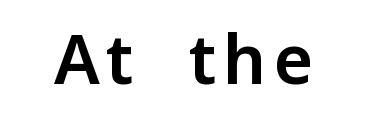
The image shows 68 px sans-serif type, upright; set not underlined; low stroke contrast and a medium x-height.
